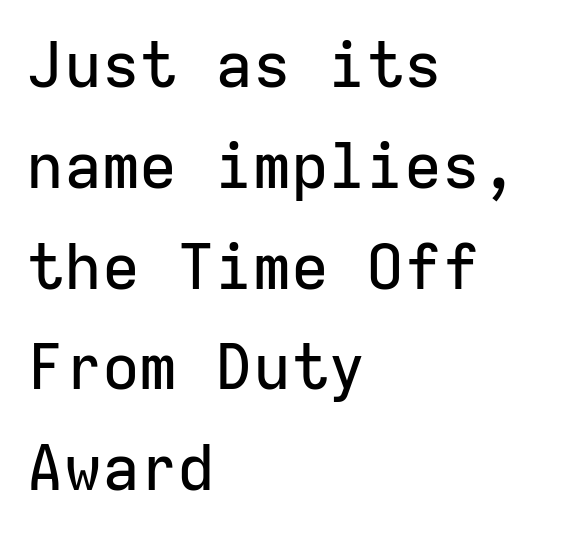
The image shows 63 px sans-serif type, upright, monospaced; set left-aligned, normal line spacing (1.6x), normal letter spacing, not underlined; low stroke contrast and a medium x-height.
